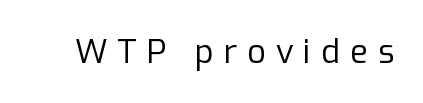
Every character sits straight up, as roman type does. The font is comparable to plain body text, perhaps lighter. Glyph-to-glyph distance is far greater than everyday printed text. Clear beneath every line of the passage.
